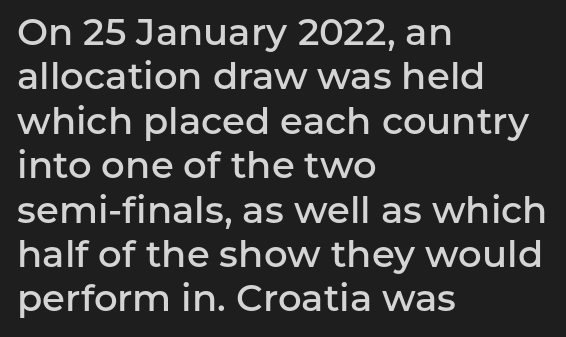
{"serif": "no", "italic": "no", "bold": "semi", "weight": "semibold", "width": "normal", "stroke_contrast": "low", "x_height": "medium", "monospaced": "no", "underline": "no", "align": "left", "line_spacing_ratio": 1.2, "letter_spacing": "normal", "letter_spacing_em": 0.0, "glyph_px": 37}
